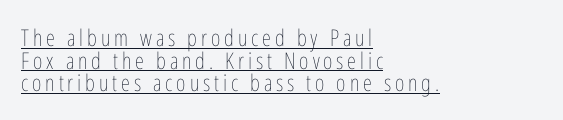
The rendering uses the underline text-decoration. If you drew a ruler down the left edge, every line would touch it. Quick note: not italic, upright. Successive baselines arrive quickly, one right under another. This reads as an unemphasized weight, regular at the heaviest.
